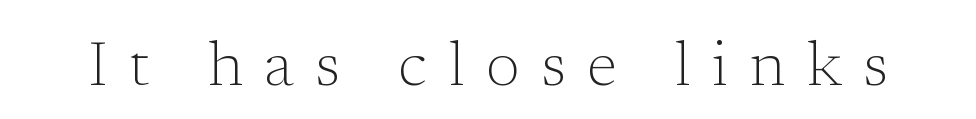
Q: Is the text bold? A: No.
Q: Is the text italic (slanted)? A: No, it is upright.
Q: Is the typeface a serif or a sans-serif typeface? A: Serif.
Q: Is the text underlined? A: No.
Q: Is the spacing between letters normal or unusually wide? A: Unusually wide.
Q: Width (condensed, normal, or wide)? A: Normal.
Q: Stroke contrast? A: Low.
Q: x-height? A: Medium.
Q: Monospaced? A: No.
